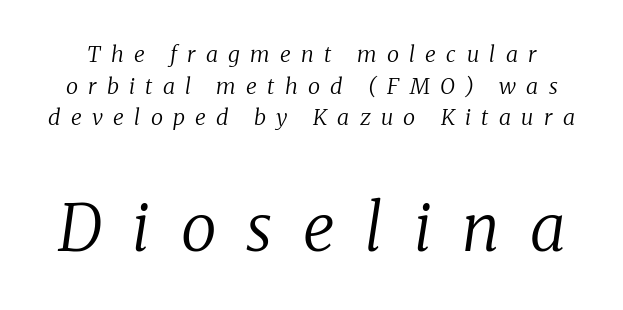
{"serif": "yes", "italic": "yes", "lean": "right", "slant_degrees": 8, "bold": "no", "weight": "regular", "width": "normal", "stroke_contrast": "low", "x_height": "medium", "monospaced": "no", "underline": "no", "line_spacing": "normal", "line_spacing_ratio": 1.44, "letter_spacing": "wide", "letter_spacing_em": 0.47, "larger_block": "second", "size_ratio": 2.95, "glyph_px": 65}
